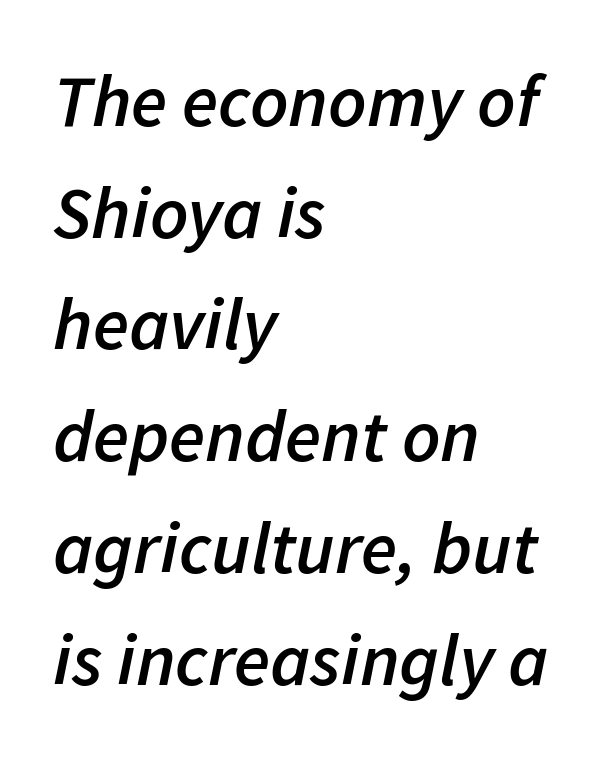
The image shows 74 px semibold type, italic (leaning right); set left-aligned, normal line spacing (1.51x), normal letter spacing, not underlined; low stroke contrast and a medium x-height.
